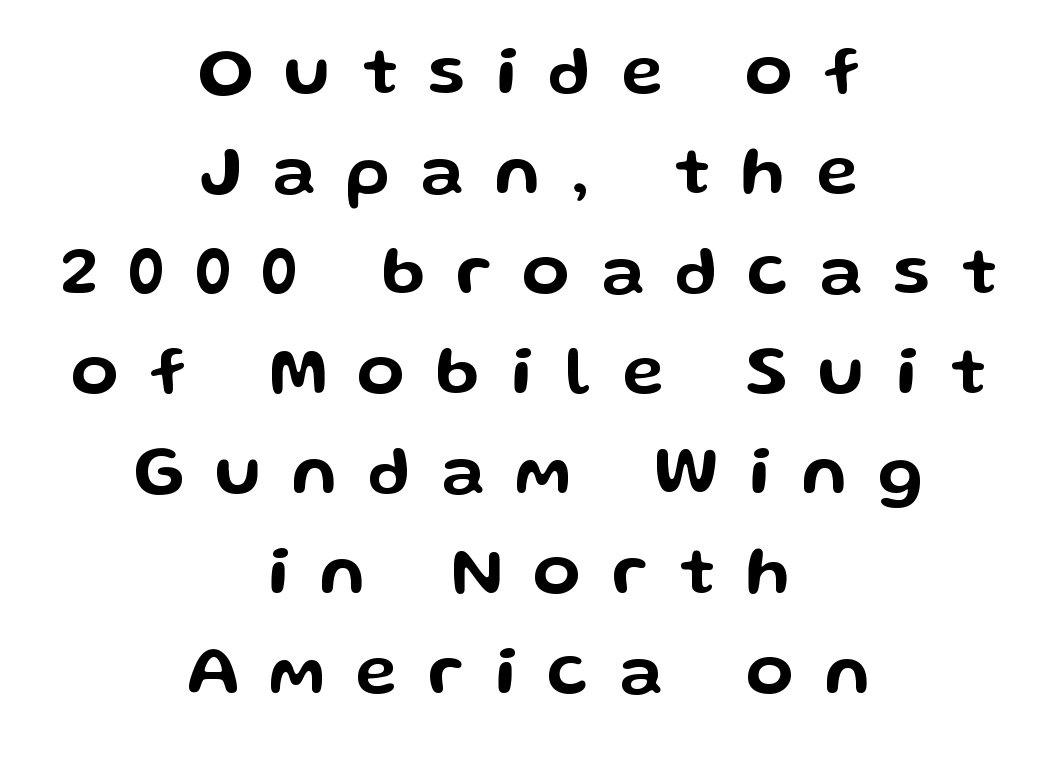
The image shows 69 px wide sans-serif type, upright; set centered, normal line spacing (1.45x), unusually wide letter spacing (+0.45 em), not underlined; low stroke contrast and a medium x-height.
